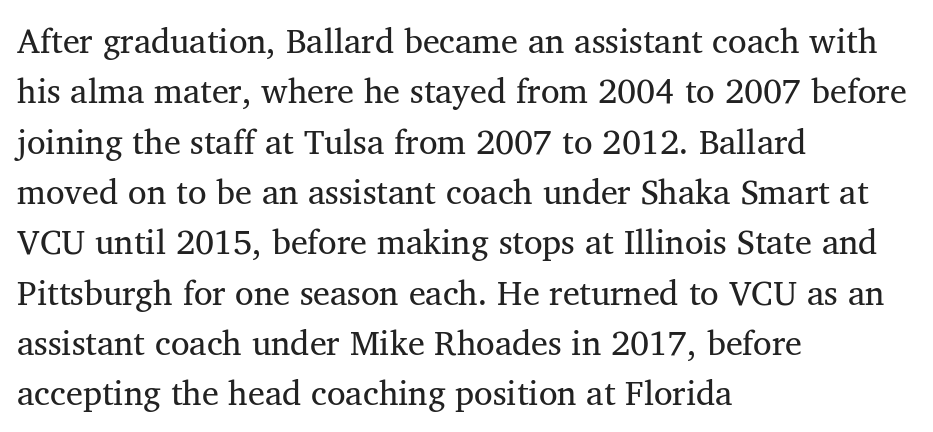
This block has exactly the height ordinary leading produces. Observe the serifs anchoring each vertical stroke in this sample. Bold? No — there's no thickening of the strokes. These lines stack with their left ends in a neat column. The face used here is proportionally spaced, like ordinary book or web type.
